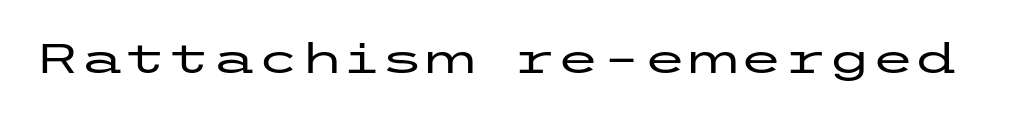
The image shows 40 px wide sans-serif type, upright; set normal letter spacing, not underlined; low stroke contrast and a medium x-height.
